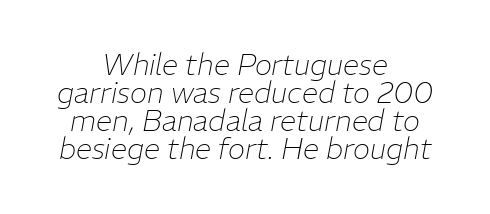
{"italic": "yes", "lean": "right", "slant_degrees": 11, "bold": "no", "weight": "thin", "width": "normal", "stroke_contrast": "low", "x_height": "medium", "monospaced": "no", "underline": "no", "align": "center", "line_spacing": "tight", "line_spacing_ratio": 0.97, "letter_spacing": "normal", "letter_spacing_em": 0.0, "glyph_px": 29}
